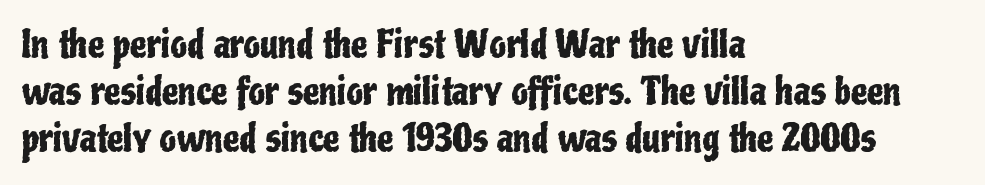
Q: Is the text italic (slanted)? A: No, it is upright.
Q: Is the typeface a serif or a sans-serif typeface? A: Sans-serif.
Q: Is the text underlined? A: No.
Q: How is the paragraph aligned? A: Left-aligned.
Q: Is the spacing between letters normal or unusually wide? A: Normal.
Q: Is the spacing between lines tight, normal or loose? A: Normal.
Q: Width (condensed, normal, or wide)? A: Condensed.
Q: Stroke contrast? A: Low.
Q: x-height? A: Medium.
Q: Monospaced? A: No.
